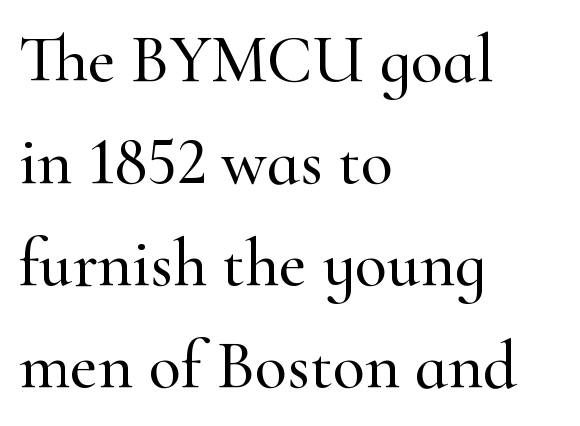
The image shows 67 px serif type, upright; set left-aligned, normal line spacing (1.52x), normal letter spacing, not underlined; high stroke contrast and a small x-height.
